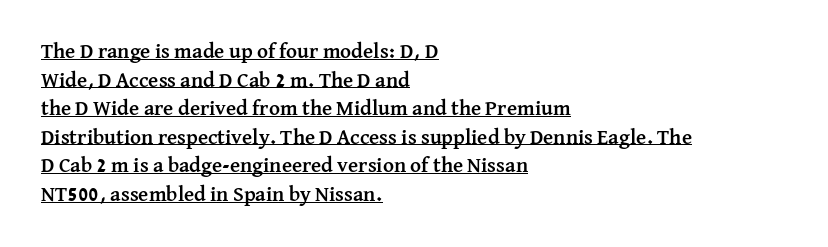
{"italic": "no", "bold": "yes", "underline": "yes", "align": "left", "line_spacing": "normal", "line_spacing_ratio": 1.36, "letter_spacing": "normal", "letter_spacing_em": 0.0, "glyph_px": 21}
